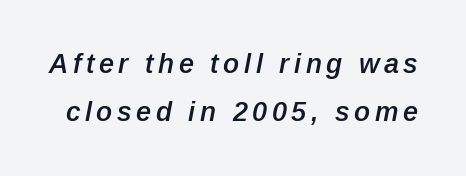
The image shows 27 px text type, italic (leaning right); set line spacing 1.78x, not underlined.
